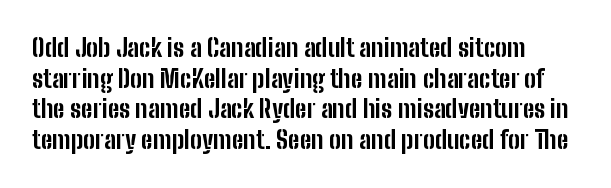
Every character sits straight up, as roman type does. Honestly, the letter spacing is just normal — you wouldn't notice it. Glance below the letters and you will spot only blank space. The rendering uses a bold face; every stroke is thick and dark.
